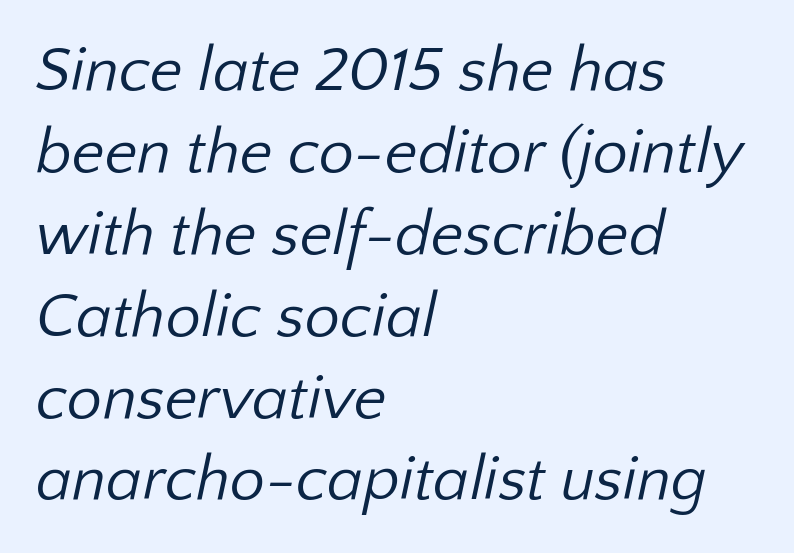
Q: Is the text bold? A: No.
Q: Is the typeface a serif or a sans-serif typeface? A: Sans-serif.
Q: Is the text underlined? A: No.
Q: How is the paragraph aligned? A: Left-aligned.
Q: Is the spacing between letters normal or unusually wide? A: Normal.
Q: Is the spacing between lines tight, normal or loose? A: Normal.
Q: Width (condensed, normal, or wide)? A: Normal.
Q: Stroke contrast? A: Low.
Q: x-height? A: Medium.
Q: Monospaced? A: No.
